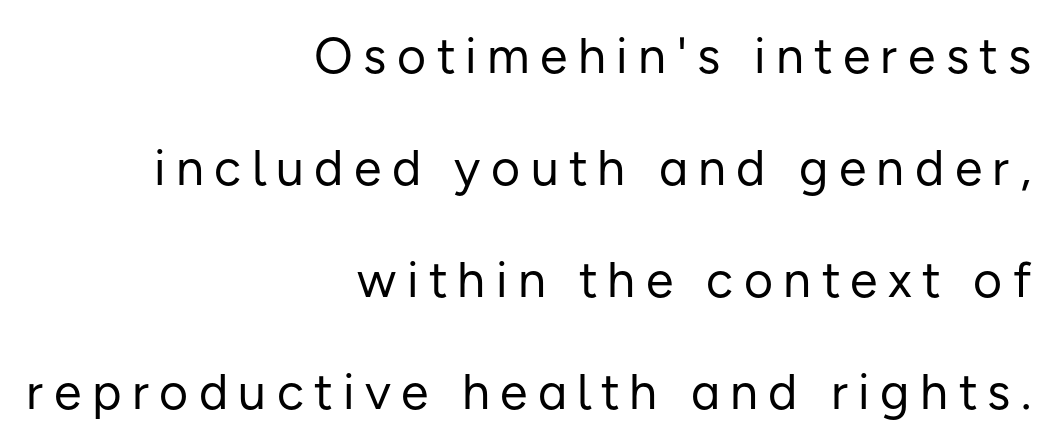
{"serif": "no", "italic": "no", "bold": "no", "weight": "regular", "width": "normal", "stroke_contrast": "low", "x_height": "medium", "monospaced": "no", "underline": "no", "align": "right", "line_spacing": "loose", "line_spacing_ratio": 2.24, "letter_spacing": "wide", "letter_spacing_em": 0.21, "glyph_px": 50}
